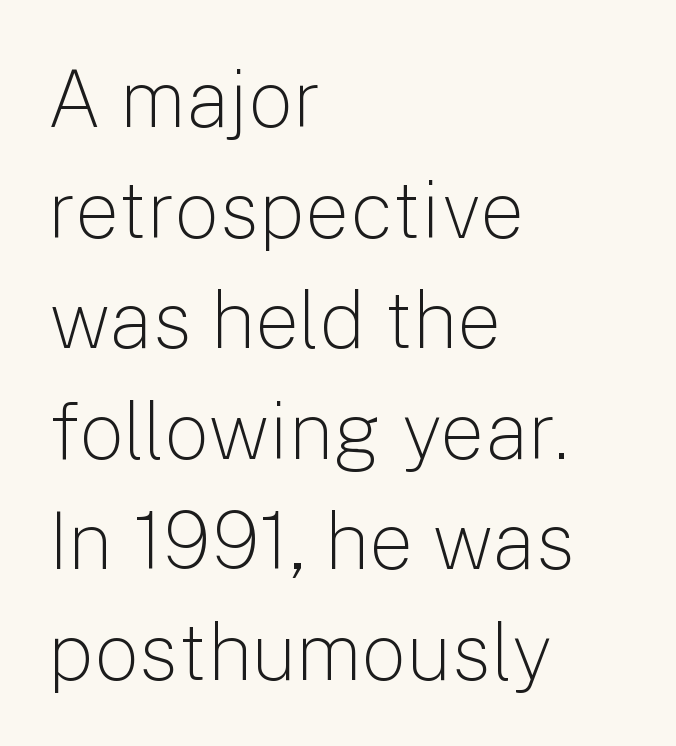
{"serif": "no", "italic": "no", "bold": "no", "weight": "light", "width": "normal", "stroke_contrast": "low", "x_height": "medium", "monospaced": "no", "underline": "no", "align": "left", "line_spacing": "normal", "line_spacing_ratio": 1.4, "letter_spacing": "normal", "letter_spacing_em": 0.0, "glyph_px": 79}
